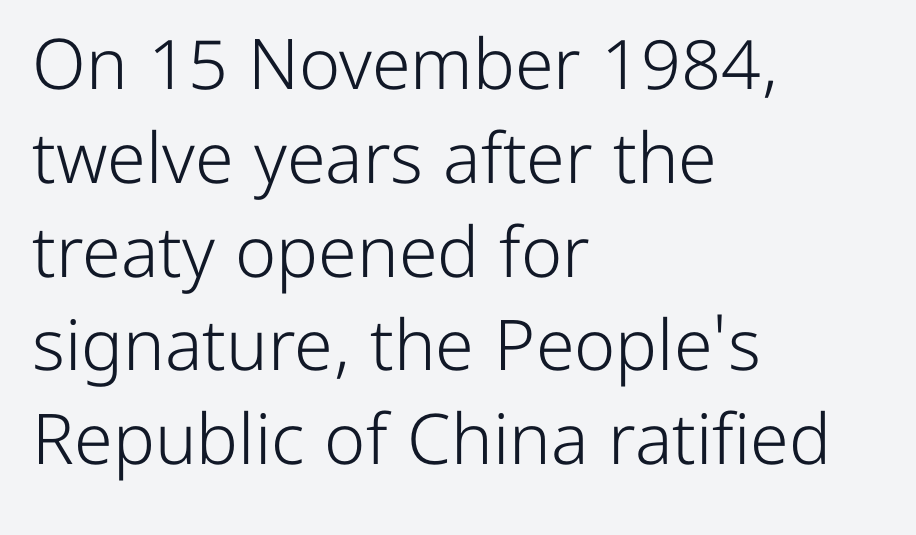
{"serif": "no", "italic": "no", "bold": "no", "weight": "light", "width": "normal", "stroke_contrast": "low", "x_height": "medium", "monospaced": "no", "underline": "no", "align": "left", "line_spacing": "normal", "line_spacing_ratio": 1.34, "letter_spacing": "normal", "letter_spacing_em": 0.0, "glyph_px": 70}
